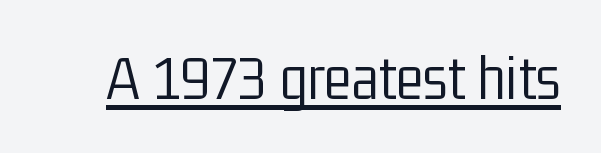
Q: Is the text bold? A: No.
Q: Is the text italic (slanted)? A: No, it is upright.
Q: Is the typeface a serif or a sans-serif typeface? A: Sans-serif.
Q: Is the text underlined? A: Yes.
Q: Is the spacing between letters normal or unusually wide? A: Normal.
Q: Width (condensed, normal, or wide)? A: Condensed.
Q: Stroke contrast? A: Low.
Q: x-height? A: Medium.
Q: Monospaced? A: No.
